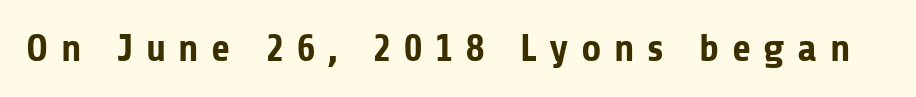
Q: Is the text bold? A: Yes.
Q: Is the text italic (slanted)? A: No, it is upright.
Q: Is the typeface a serif or a sans-serif typeface? A: Sans-serif.
Q: Is the text underlined? A: No.
Q: Is the spacing between letters normal or unusually wide? A: Unusually wide.
Q: Width (condensed, normal, or wide)? A: Normal.
Q: Stroke contrast? A: Low.
Q: x-height? A: Medium.
Q: Monospaced? A: No.
